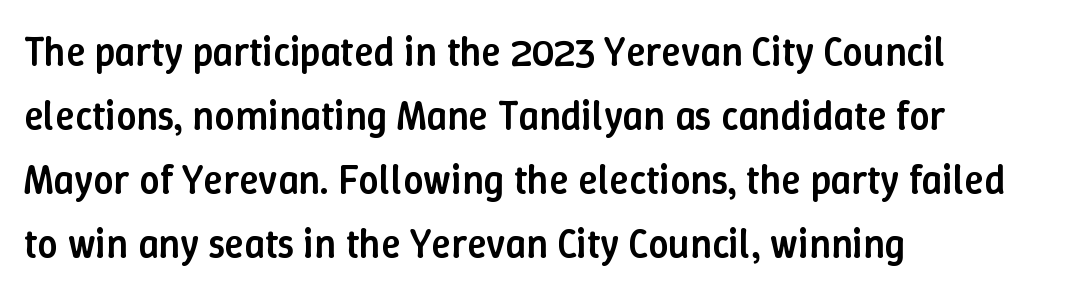
The image shows 40 px semibold type, upright; set left-aligned, normal line spacing (1.6x), normal letter spacing, not underlined; low stroke contrast and a medium x-height.
